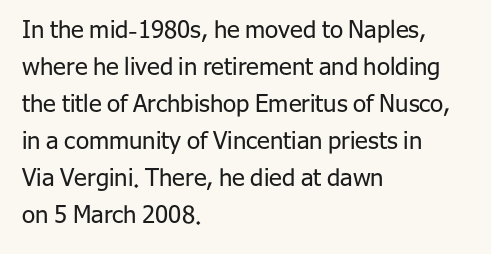
{"italic": "no", "bold": "no", "underline": "no", "align": "left", "line_spacing": "normal", "line_spacing_ratio": 1.54, "letter_spacing": "normal", "letter_spacing_em": 0.0, "glyph_px": 24}
